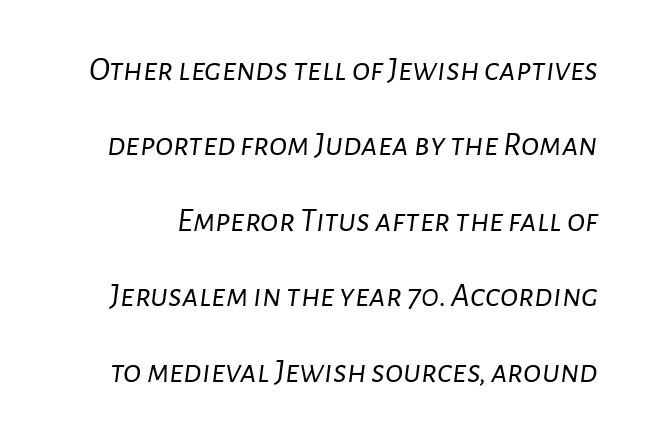
The image shows 34 px light type, italic (leaning right); set loose line spacing (2.22x), normal letter spacing, not underlined; low stroke contrast and a medium x-height.
